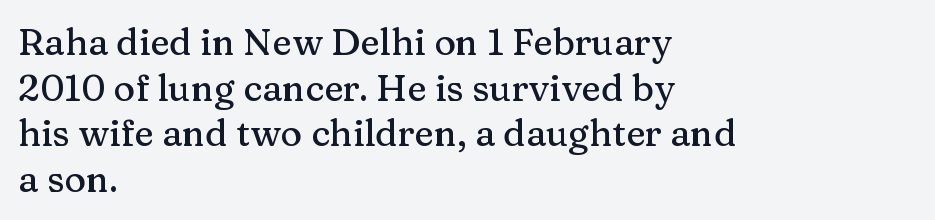
Q: Is the text italic (slanted)? A: No, it is upright.
Q: Is the typeface a serif or a sans-serif typeface? A: Serif.
Q: Is the text underlined? A: No.
Q: How is the paragraph aligned? A: Left-aligned.
Q: Is the spacing between letters normal or unusually wide? A: Normal.
Q: Width (condensed, normal, or wide)? A: Normal.
Q: Stroke contrast? A: Medium.
Q: x-height? A: Medium.
Q: Monospaced? A: No.
